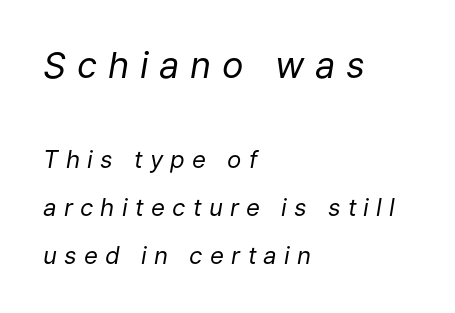
The image shows 36 px regular-weight type, italic (leaning right); set left-aligned, loose line spacing (2.0x), unusually wide letter spacing (+0.3 em), not underlined; the first (top) block is 1.5x larger; low stroke contrast and a medium x-height.
